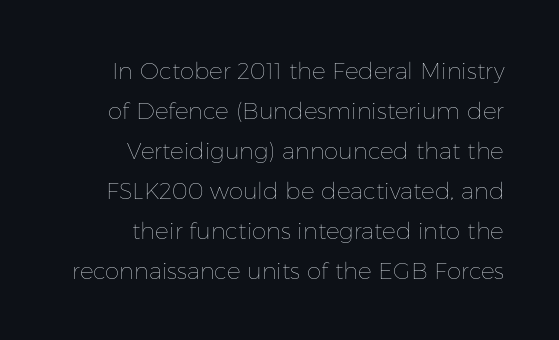
Q: Is the text bold? A: No.
Q: Is the text italic (slanted)? A: No, it is upright.
Q: Is the text underlined? A: No.
Q: How is the paragraph aligned? A: Right-aligned.
Q: Is the spacing between letters normal or unusually wide? A: Normal.
